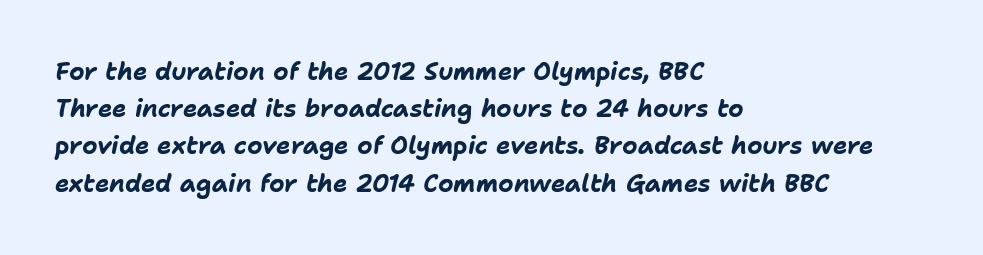
{"italic": "yes", "lean": "right", "slant_degrees": 11, "bold": "yes", "underline": "no", "align": "left", "line_spacing": "normal", "line_spacing_ratio": 1.55, "letter_spacing": "normal", "letter_spacing_em": 0.0, "glyph_px": 24}
